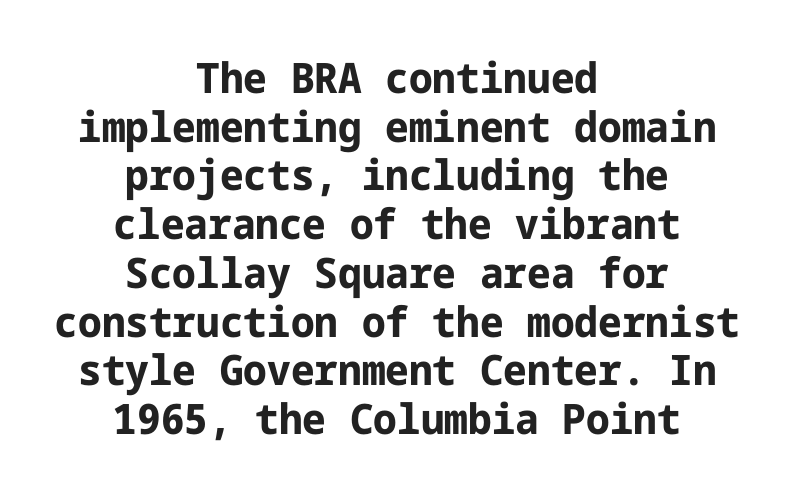
Q: Is the text bold? A: Yes.
Q: Is the text italic (slanted)? A: No, it is upright.
Q: Is the typeface a serif or a sans-serif typeface? A: Sans-serif.
Q: Is the text underlined? A: No.
Q: How is the paragraph aligned? A: Centered.
Q: Is the spacing between letters normal or unusually wide? A: Normal.
Q: Width (condensed, normal, or wide)? A: Normal.
Q: Stroke contrast? A: Low.
Q: x-height? A: Medium.
